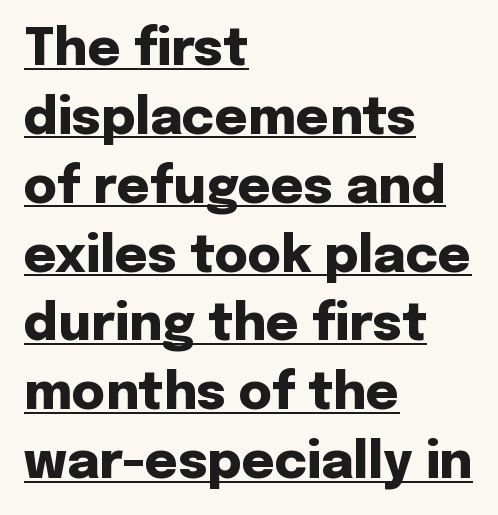
Q: Is the text bold? A: Yes.
Q: Is the text italic (slanted)? A: No, it is upright.
Q: Is the typeface a serif or a sans-serif typeface? A: Sans-serif.
Q: Is the text underlined? A: Yes.
Q: How is the paragraph aligned? A: Left-aligned.
Q: Is the spacing between letters normal or unusually wide? A: Normal.
Q: Is the spacing between lines tight, normal or loose? A: Normal.
Q: Width (condensed, normal, or wide)? A: Normal.
Q: Stroke contrast? A: Low.
Q: x-height? A: Medium.
Q: Monospaced? A: No.
